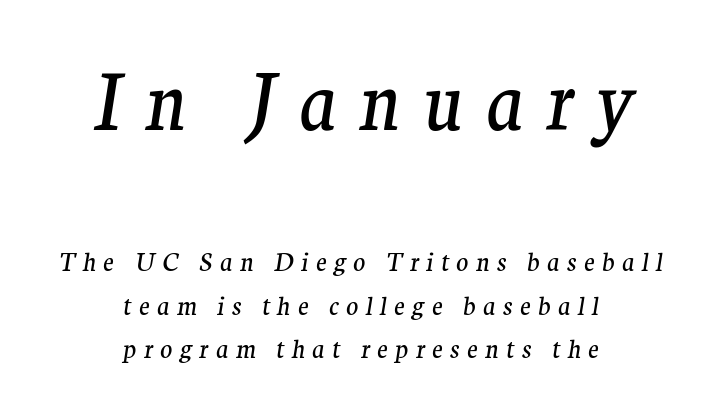
{"serif": "yes", "italic": "yes", "lean": "right", "slant_degrees": 9, "bold": "no", "weight": "regular", "width": "normal", "stroke_contrast": "medium", "x_height": "medium", "monospaced": "no", "underline": "no", "align": "center", "line_spacing_ratio": 1.75, "letter_spacing": "wide", "letter_spacing_em": 0.29, "larger_block": "first", "size_ratio": 3.04, "glyph_px": 76}
